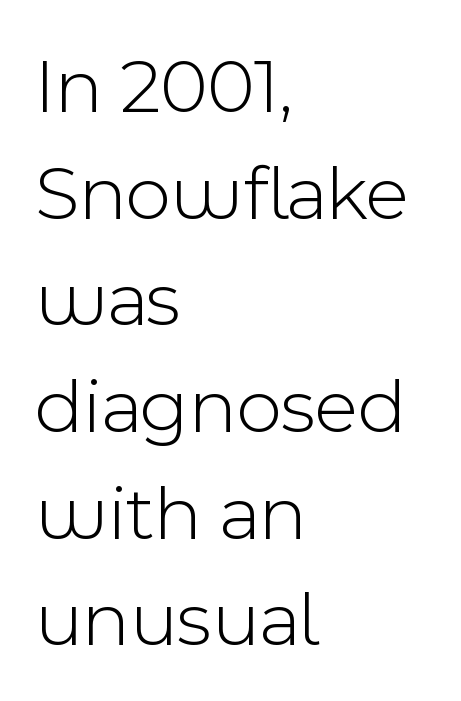
{"serif": "no", "italic": "no", "bold": "no", "weight": "light", "width": "normal", "x_height": "medium", "monospaced": "no", "underline": "no", "align": "left", "line_spacing": "normal", "line_spacing_ratio": 1.35, "letter_spacing": "normal", "letter_spacing_em": 0.0, "glyph_px": 79}
